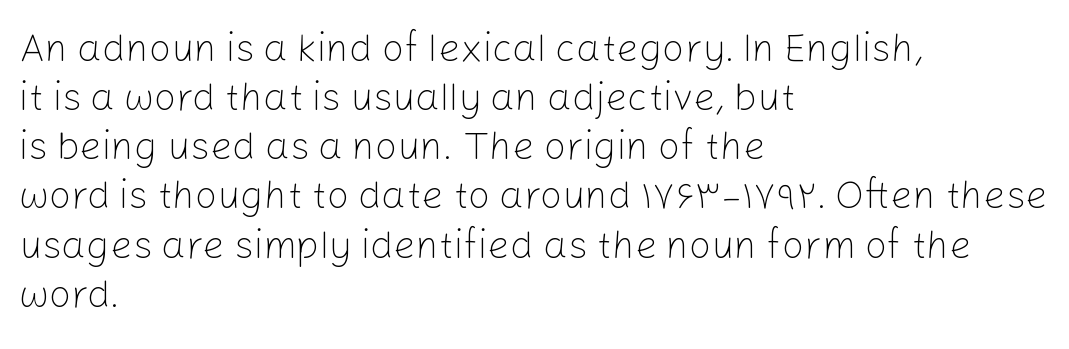
{"serif": "no", "italic": "no", "bold": "no", "weight": "light", "width": "normal", "stroke_contrast": "low", "x_height": "medium", "monospaced": "no", "underline": "no", "align": "left", "line_spacing": "normal", "line_spacing_ratio": 1.26, "letter_spacing": "normal", "letter_spacing_em": 0.0, "glyph_px": 39}
